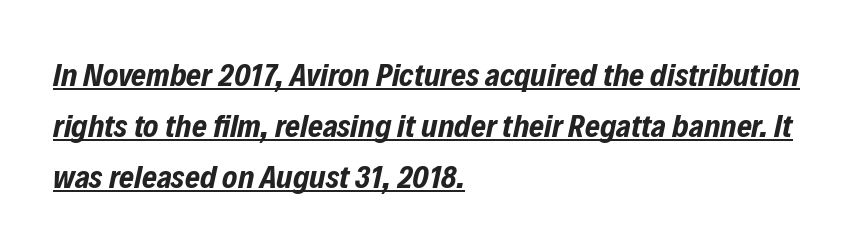
The text block is weighted toward the left margin, trailing off unevenly rightward. Honestly, the underline is the first thing you notice here. The letters advance in unequal steps, a hallmark of proportional type. If you measured baseline to baseline, you'd find a middling distance. Is the type slanted? Yes — the strokes lean at a clear angle. Typographic density is high because the face is bold.
